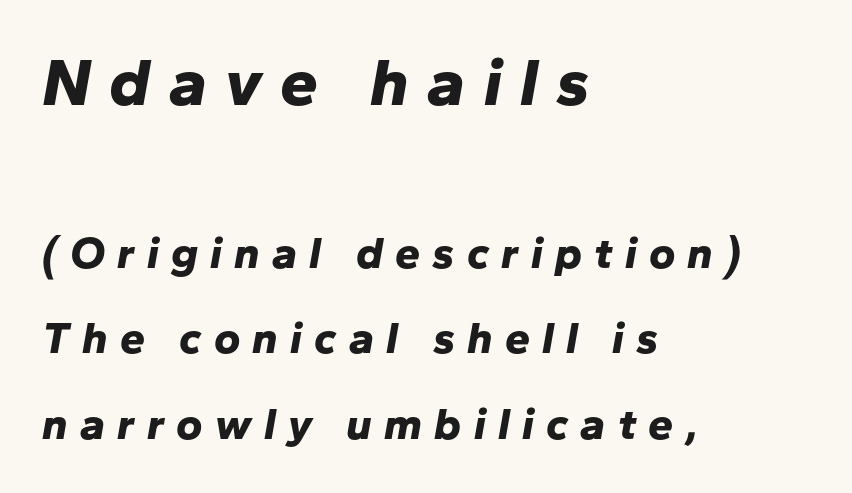
Q: Is the text bold? A: Yes.
Q: Is the text italic (slanted)? A: Yes, it leans right by about 10 degrees.
Q: Is the text underlined? A: No.
Q: How is the paragraph aligned? A: Left-aligned.
Q: Is the spacing between letters normal or unusually wide? A: Unusually wide.
Q: Is the spacing between lines tight, normal or loose? A: Loose.
Q: Which block of text is set in a larger size, the first (top) or the second (bottom)? A: The first (top) one.
Q: Width (condensed, normal, or wide)? A: Normal.
Q: Stroke contrast? A: Low.
Q: x-height? A: Medium.
Q: Monospaced? A: No.
